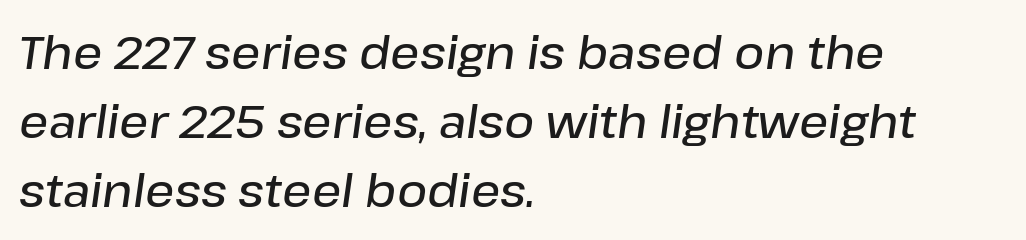
The image shows 46 px semibold type, italic (leaning right); set left-aligned, normal line spacing (1.5x), normal letter spacing, not underlined; low stroke contrast and a medium x-height.
